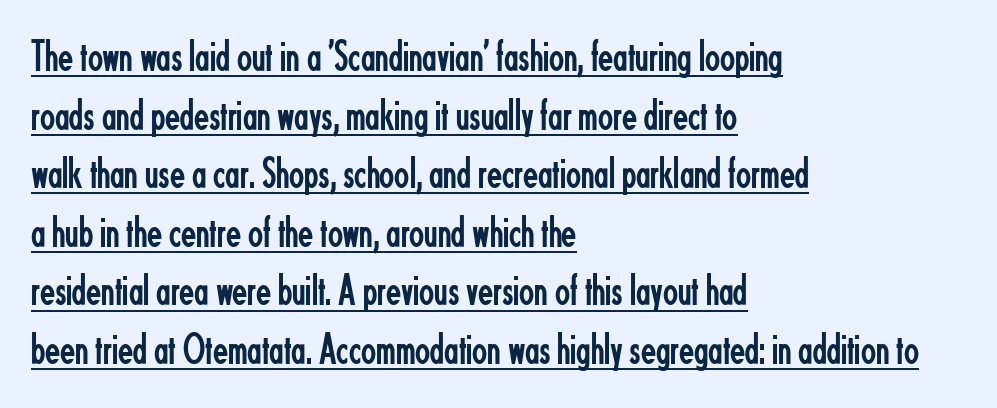
{"serif": "no", "italic": "no", "bold": "no", "weight": "regular", "width": "condensed", "stroke_contrast": "low", "x_height": "small", "monospaced": "no", "underline": "yes", "align": "left", "line_spacing": "normal", "line_spacing_ratio": 1.33, "letter_spacing": "normal", "letter_spacing_em": 0.0, "glyph_px": 44}
